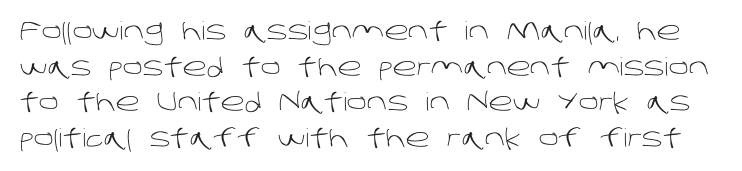
The image shows 25 px text type; set normal line spacing (1.43x), normal letter spacing, not underlined.
